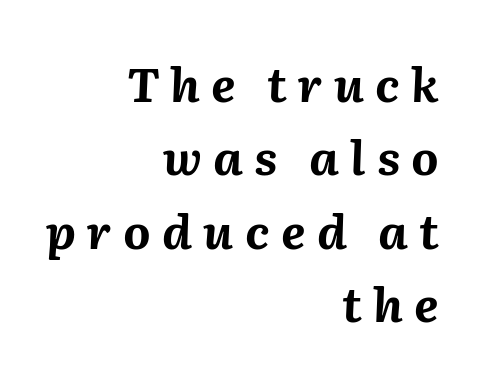
Caption: multi-line text, flush right, ragged left. This block has exactly the height ordinary leading produces. Think of a printed novel: that variable character pitch is what you see here. This rendering widens character spacing well past its baseline value. Descender tails drop into unmarked territory. The sample has been set heavy, in full bold.
